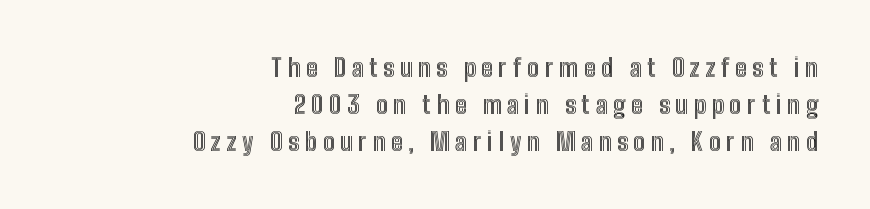
Designer's note — italics off, roman on. Only glyphs here, with clear space below each row. A student would call this right alignment; a typographer would say flush right, rag left. Tracking here is generous; glyphs stand well apart from one another. Summary of vertical rhythm: regular, with standard interline spacing.
